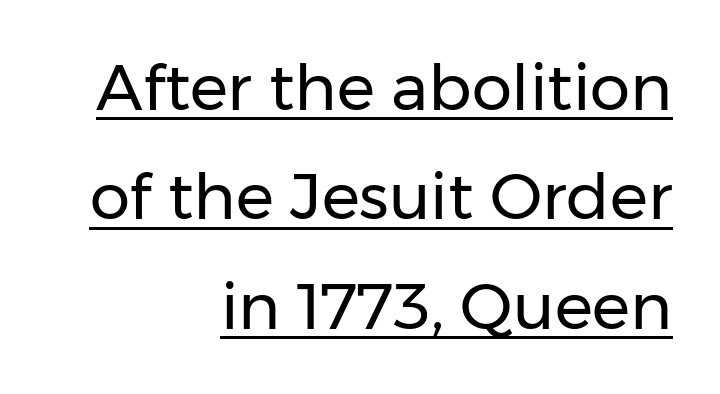
The image shows 64 px regular-weight sans-serif type, upright; set right-aligned, line spacing 1.71x, normal letter spacing, underlined; low stroke contrast and a medium x-height.
